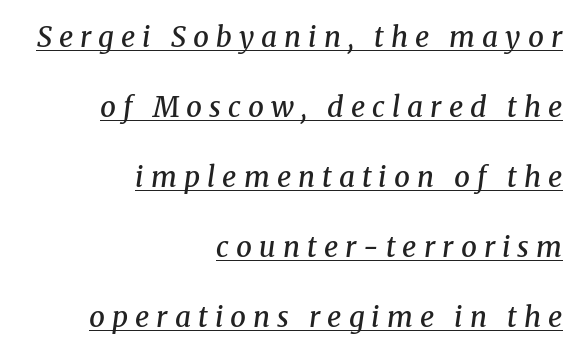
The image shows 28 px semibold serif type, italic (leaning right); set right-aligned, loose line spacing (2.5x), unusually wide letter spacing (+0.25 em), underlined; medium stroke contrast and a medium x-height.
